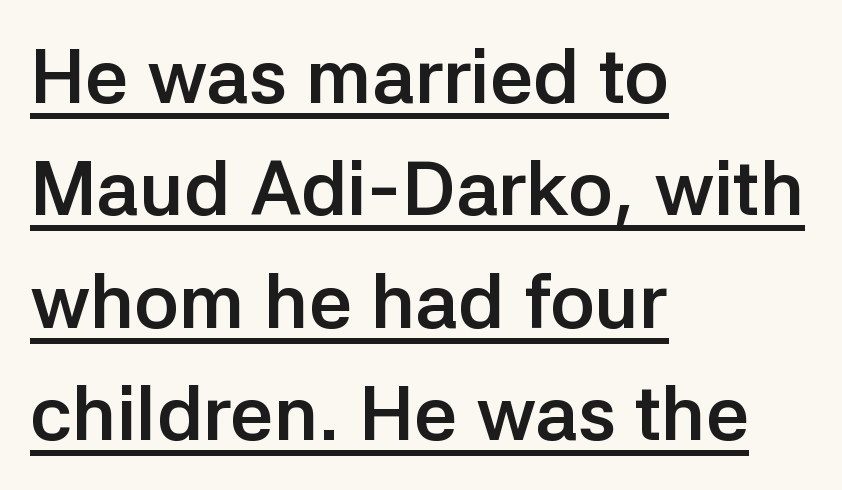
{"serif": "no", "italic": "no", "bold": "yes", "weight": "semibold", "width": "normal", "stroke_contrast": "low", "x_height": "medium", "monospaced": "no", "underline": "yes", "align": "left", "line_spacing": "normal", "line_spacing_ratio": 1.48, "letter_spacing": "normal", "letter_spacing_em": 0.0, "glyph_px": 76}
